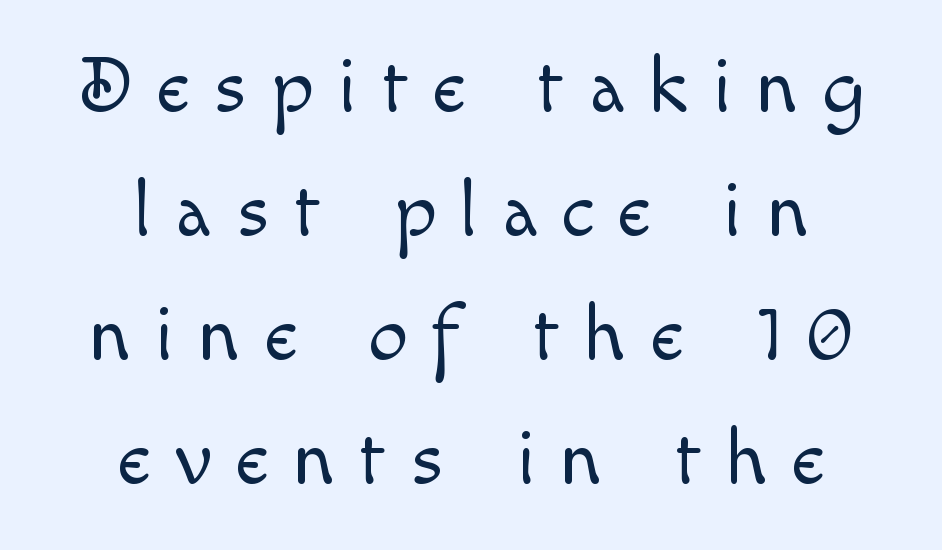
Q: Is the text bold? A: No.
Q: Is the text italic (slanted)? A: No, it is upright.
Q: Is the text underlined? A: No.
Q: How is the paragraph aligned? A: Centered.
Q: Is the spacing between letters normal or unusually wide? A: Unusually wide.
Q: Is the spacing between lines tight, normal or loose? A: Normal.
Q: Width (condensed, normal, or wide)? A: Normal.
Q: x-height? A: Small.
Q: Monospaced? A: No.
